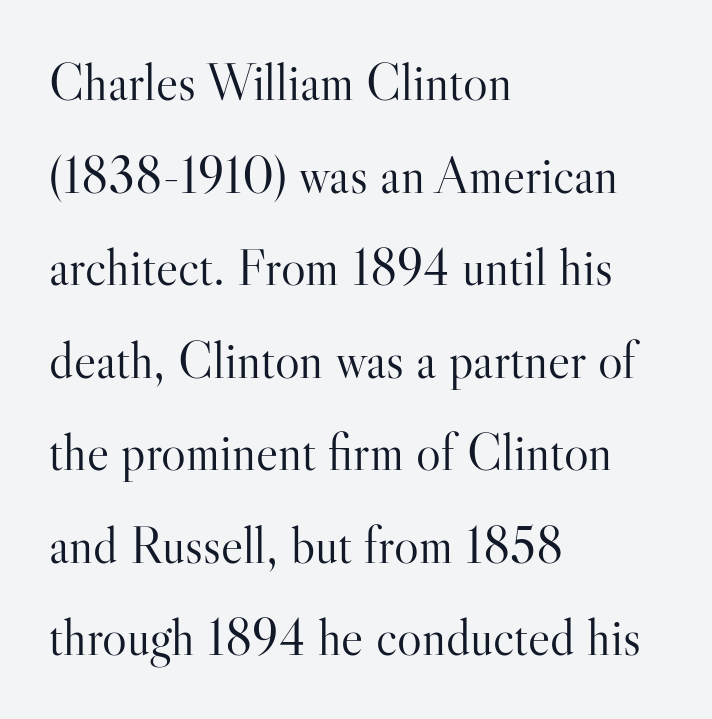
{"serif": "yes", "italic": "no", "bold": "no", "weight": "light", "width": "normal", "stroke_contrast": "high", "x_height": "small", "monospaced": "no", "underline": "no", "align": "left", "line_spacing_ratio": 1.78, "letter_spacing": "normal", "letter_spacing_em": 0.0, "glyph_px": 52}
